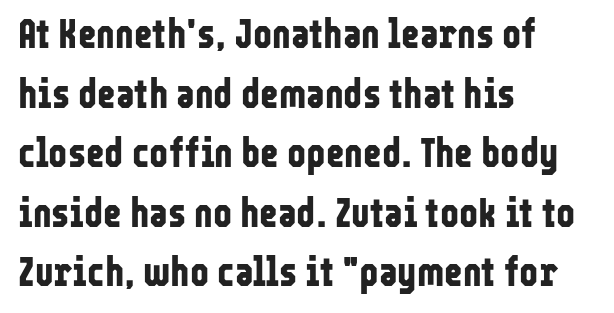
{"serif": "no", "italic": "no", "bold": "yes", "weight": "bold", "width": "condensed", "stroke_contrast": "low", "x_height": "medium", "monospaced": "no", "underline": "no", "align": "left", "line_spacing": "normal", "line_spacing_ratio": 1.49, "letter_spacing": "normal", "letter_spacing_em": 0.0, "glyph_px": 40}
